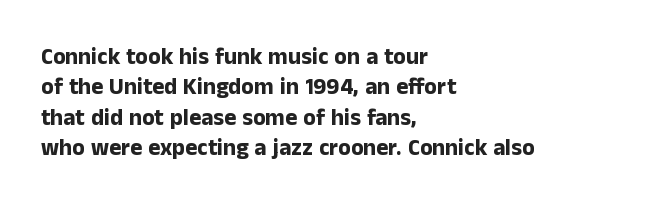
Q: Is the text bold? A: Yes.
Q: Is the text italic (slanted)? A: No, it is upright.
Q: Is the text underlined? A: No.
Q: How is the paragraph aligned? A: Left-aligned.
Q: Is the spacing between letters normal or unusually wide? A: Normal.
Q: Is the spacing between lines tight, normal or loose? A: Normal.
